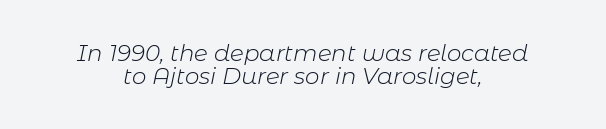
Q: Is the text bold? A: No.
Q: Is the text italic (slanted)? A: Yes, it leans right by about 11 degrees.
Q: Is the text underlined? A: No.
Q: How is the paragraph aligned? A: Centered.
Q: Is the spacing between letters normal or unusually wide? A: Normal.
Q: Is the spacing between lines tight, normal or loose? A: Tight.
